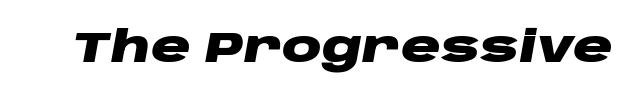
Q: Is the text bold? A: Yes.
Q: Is the text italic (slanted)? A: Yes, it leans right by about 10 degrees.
Q: Is the text underlined? A: No.
Q: Is the spacing between letters normal or unusually wide? A: Normal.
Q: Width (condensed, normal, or wide)? A: Wide.
Q: Stroke contrast? A: Low.
Q: x-height? A: Large.
Q: Monospaced? A: No.
